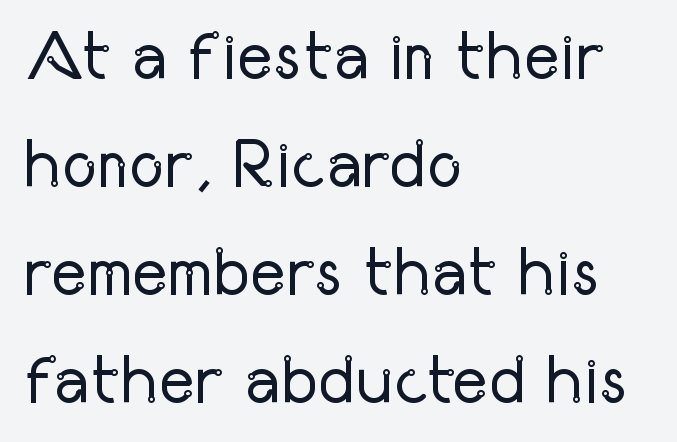
The image shows 68 px regular-weight, condensed sans-serif type, upright; set left-aligned, normal line spacing (1.59x), normal letter spacing, not underlined; low stroke contrast and a medium x-height.
